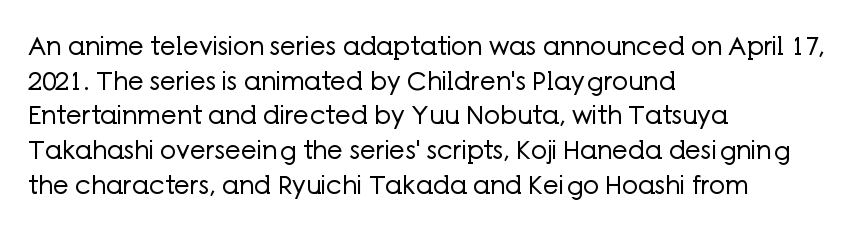
The image shows 25 px text type, upright; set left-aligned, normal line spacing (1.39x), normal letter spacing, not underlined.
